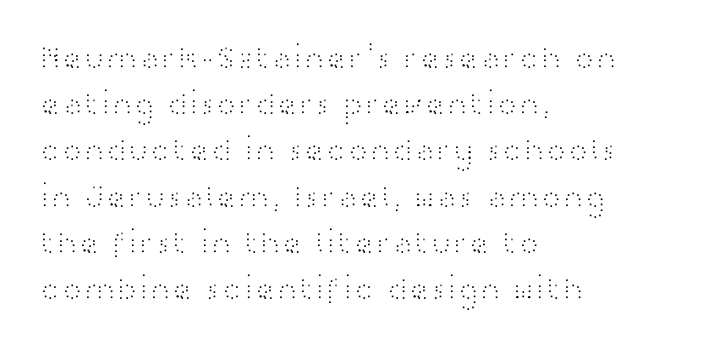
Q: Is the text bold? A: No.
Q: Is the text italic (slanted)? A: No, it is upright.
Q: Is the typeface a serif or a sans-serif typeface? A: Sans-serif.
Q: Is the text underlined? A: No.
Q: How is the paragraph aligned? A: Left-aligned.
Q: Is the spacing between letters normal or unusually wide? A: Normal.
Q: Is the spacing between lines tight, normal or loose? A: Normal.
Q: Width (condensed, normal, or wide)? A: Wide.
Q: Stroke contrast? A: High.
Q: x-height? A: Medium.
Q: Monospaced? A: No.
